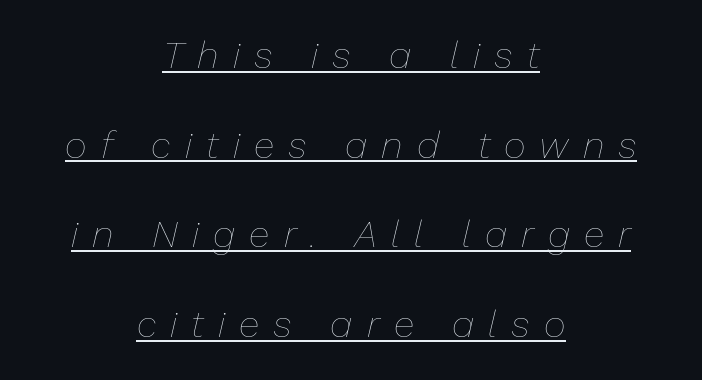
The image shows 38 px thin type, italic (leaning right); set centered, loose line spacing (2.36x), unusually wide letter spacing (+0.37 em), underlined; low stroke contrast and a medium x-height.
